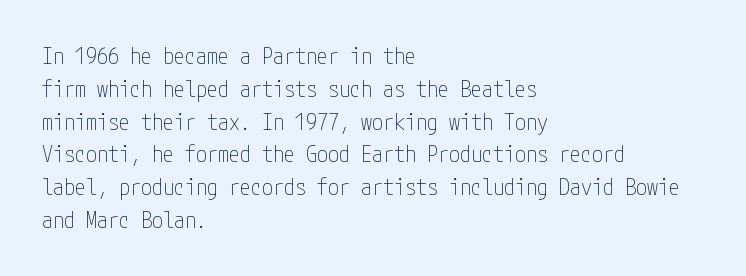
The image shows 22 px text type, upright; set left-aligned, normal line spacing (1.49x), normal letter spacing, not underlined.
